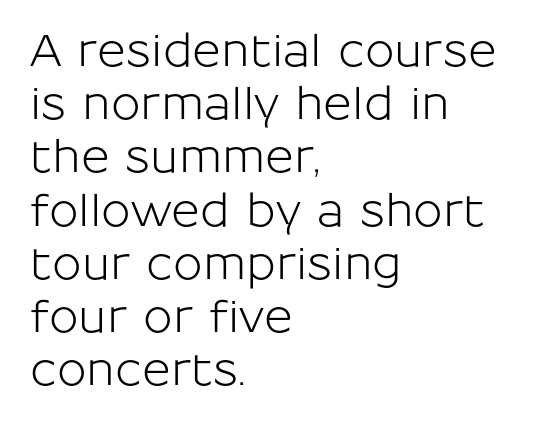
Q: Is the text italic (slanted)? A: No, it is upright.
Q: Is the typeface a serif or a sans-serif typeface? A: Sans-serif.
Q: Is the text underlined? A: No.
Q: How is the paragraph aligned? A: Left-aligned.
Q: Is the spacing between letters normal or unusually wide? A: Normal.
Q: Width (condensed, normal, or wide)? A: Normal.
Q: Stroke contrast? A: Low.
Q: x-height? A: Medium.
Q: Monospaced? A: No.
